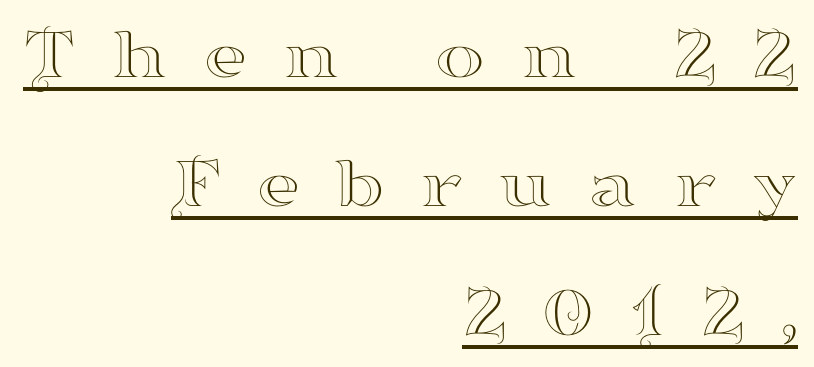
The image shows 75 px wide serif type, upright; set right-aligned, line spacing 1.72x, unusually wide letter spacing (+0.47 em), underlined; high stroke contrast and a small x-height.
